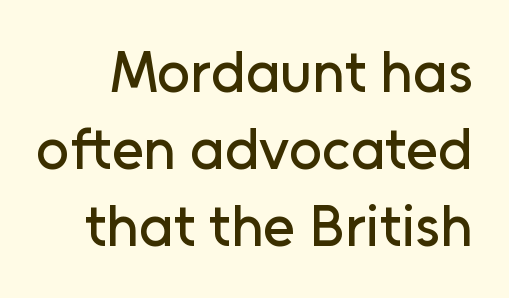
The image shows 58 px sans-serif type, upright; set normal line spacing (1.33x), normal letter spacing, not underlined; low stroke contrast and a medium x-height.
